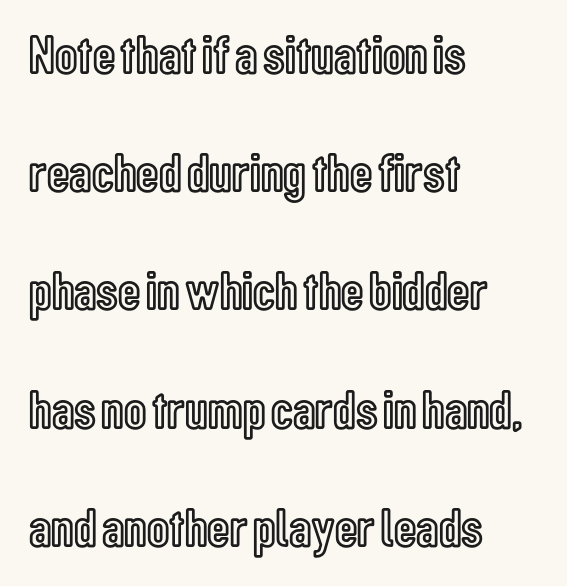
Nope, not italic — everything's standing straight. These lines are set flush left with a ragged right edge. The space beneath each line is pristine and unruled. Compared with typical body copy, the letter spacing here is the same.
